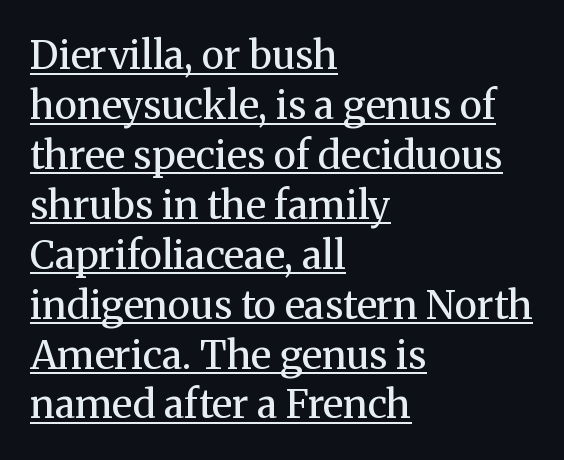
Tracking here is standard; glyphs follow each other at the usual distance. Honestly, the row spacing looks completely unremarkable. The ragged edge is on the right, which tells us the setting is flush left. This sample uses an upright cut, with every glyph sitting square on the baseline.
